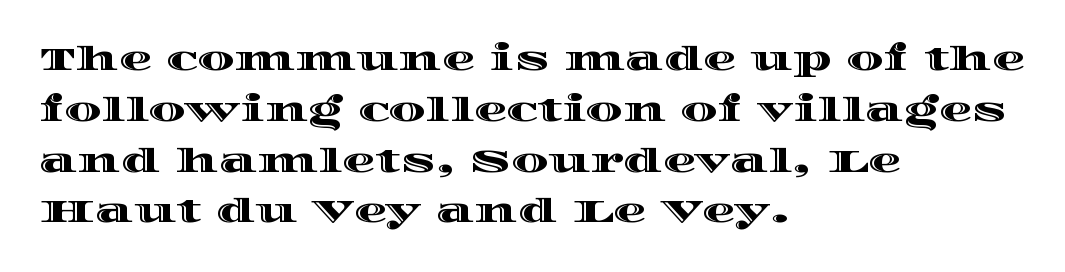
Q: Is the text italic (slanted)? A: No, it is upright.
Q: Is the text underlined? A: No.
Q: How is the paragraph aligned? A: Left-aligned.
Q: Is the spacing between letters normal or unusually wide? A: Normal.
Q: Is the spacing between lines tight, normal or loose? A: Normal.
Q: Width (condensed, normal, or wide)? A: Wide.
Q: x-height? A: Large.
Q: Monospaced? A: No.
